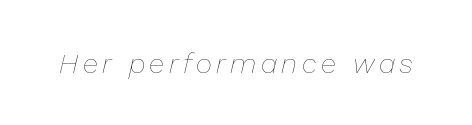
The image shows 28 px thin type, italic (leaning right); set not underlined; low stroke contrast and a medium x-height.
